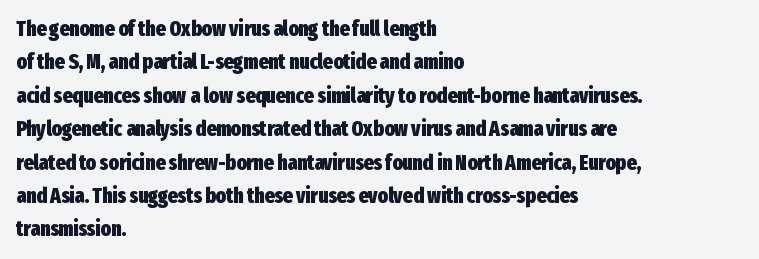
Q: Is the text bold? A: Yes.
Q: Is the text italic (slanted)? A: No, it is upright.
Q: Is the text underlined? A: No.
Q: How is the paragraph aligned? A: Left-aligned.
Q: Is the spacing between letters normal or unusually wide? A: Normal.
Q: Is the spacing between lines tight, normal or loose? A: Normal.
